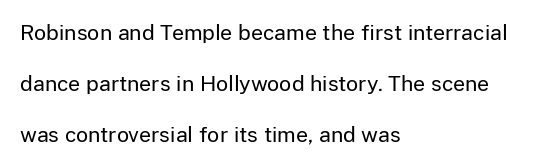
The image shows 21 px text type, upright; set left-aligned, loose line spacing (2.43x), normal letter spacing, not underlined.
